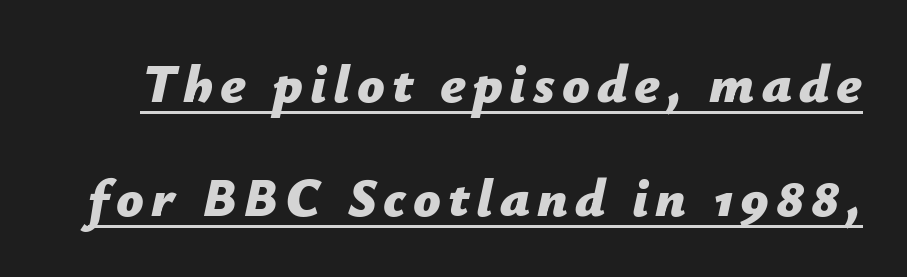
Q: Is the text bold? A: Yes.
Q: Is the text italic (slanted)? A: Yes, it leans right by about 12 degrees.
Q: Is the text underlined? A: Yes.
Q: Is the spacing between lines tight, normal or loose? A: Loose.
Q: Width (condensed, normal, or wide)? A: Normal.
Q: Stroke contrast? A: Low.
Q: x-height? A: Medium.
Q: Monospaced? A: No.
